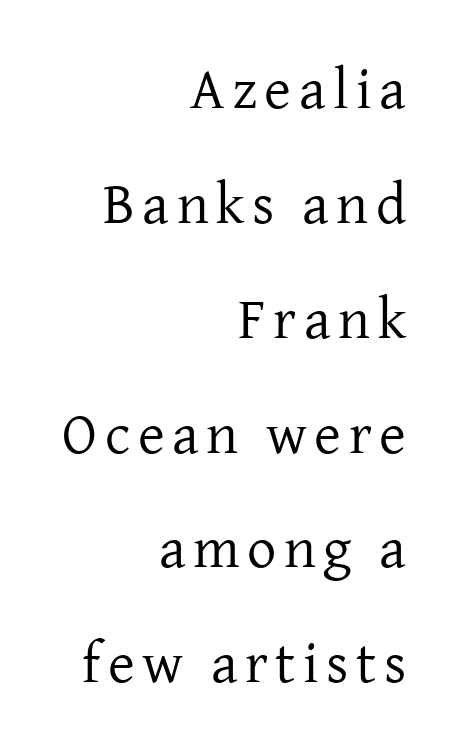
Q: Is the text bold? A: No.
Q: Is the text italic (slanted)? A: No, it is upright.
Q: Is the typeface a serif or a sans-serif typeface? A: Serif.
Q: Is the text underlined? A: No.
Q: How is the paragraph aligned? A: Right-aligned.
Q: Is the spacing between lines tight, normal or loose? A: Loose.
Q: Width (condensed, normal, or wide)? A: Normal.
Q: Stroke contrast? A: Low.
Q: x-height? A: Medium.
Q: Monospaced? A: No.
